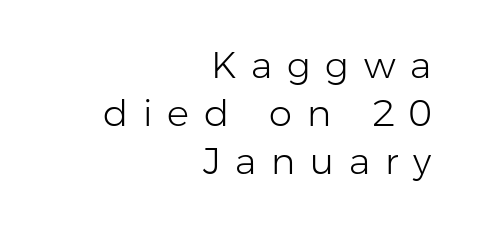
{"serif": "no", "italic": "no", "bold": "no", "weight": "light", "width": "normal", "stroke_contrast": "low", "x_height": "medium", "monospaced": "no", "underline": "no", "align": "right", "line_spacing": "normal", "line_spacing_ratio": 1.3, "letter_spacing": "wide", "letter_spacing_em": 0.4, "glyph_px": 37}
